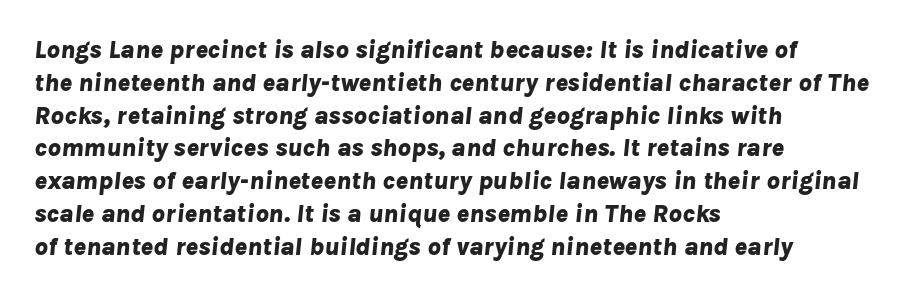
The compositor pushed each line to the left boundary. Short note: letters normally spaced. The typesetting leans heavy: a genuine bold. Has an underline been added? It has not. The face used here has a pronounced slope to its letters. Vertical spacing — default.
